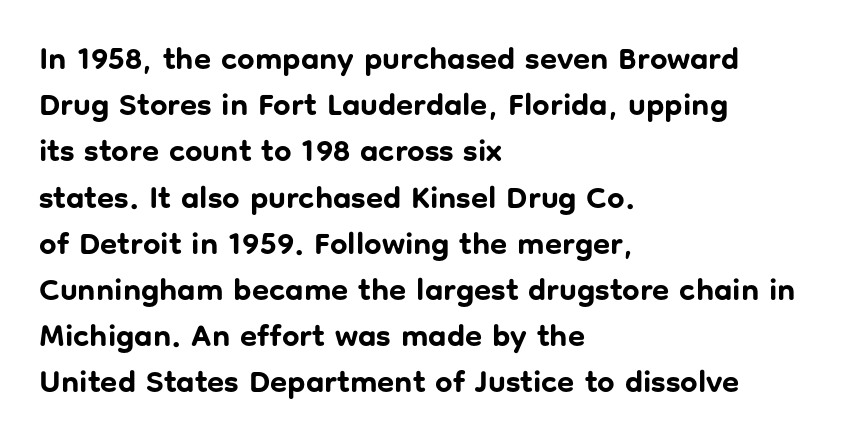
{"serif": "no", "italic": "no", "bold": "yes", "weight": "bold", "width": "normal", "stroke_contrast": "low", "x_height": "medium", "monospaced": "no", "underline": "no", "align": "left", "line_spacing": "normal", "line_spacing_ratio": 1.49, "letter_spacing": "normal", "letter_spacing_em": 0.0, "glyph_px": 31}
